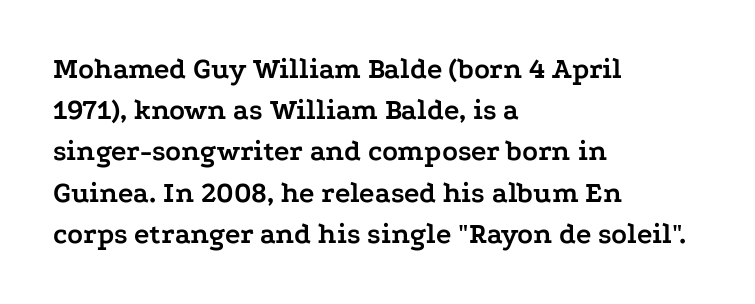
Q: Is the text bold? A: Yes.
Q: Is the text italic (slanted)? A: No, it is upright.
Q: Is the typeface a serif or a sans-serif typeface? A: Serif.
Q: Is the text underlined? A: No.
Q: How is the paragraph aligned? A: Left-aligned.
Q: Is the spacing between letters normal or unusually wide? A: Normal.
Q: Is the spacing between lines tight, normal or loose? A: Normal.
Q: Width (condensed, normal, or wide)? A: Wide.
Q: Stroke contrast? A: Low.
Q: x-height? A: Medium.
Q: Monospaced? A: No.
